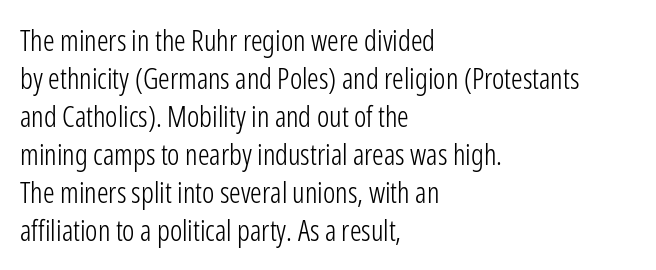
{"serif": "no", "italic": "no", "bold": "no", "weight": "light", "width": "condensed", "stroke_contrast": "low", "x_height": "medium", "monospaced": "no", "underline": "no", "align": "left", "line_spacing": "normal", "line_spacing_ratio": 1.31, "letter_spacing": "normal", "letter_spacing_em": 0.0, "glyph_px": 29}
